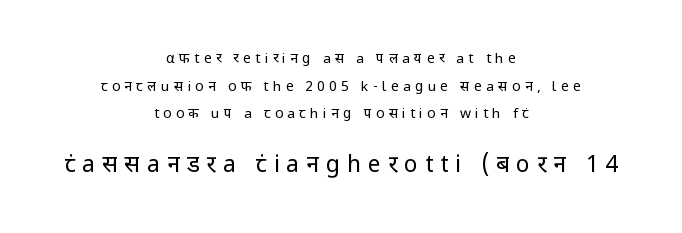
Q: Is the text bold? A: No.
Q: Is the text italic (slanted)? A: No, it is upright.
Q: Is the text underlined? A: No.
Q: How is the paragraph aligned? A: Centered.
Q: Is the spacing between letters normal or unusually wide? A: Unusually wide.
Q: Is the spacing between lines tight, normal or loose? A: Loose.
Q: Which block of text is set in a larger size, the first (top) or the second (bottom)? A: The second (bottom) one.
